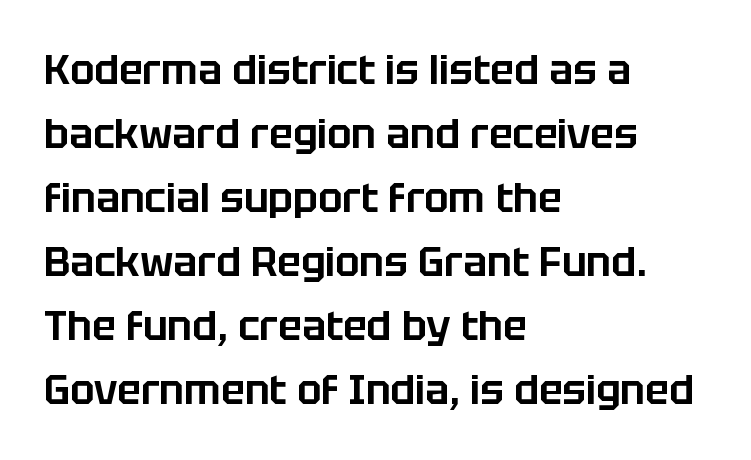
This sample uses an upright cut, with every glyph sitting square on the baseline. The line-height multiplier appears to be the usual default. Check where the strokes stop: nothing finishes them off — pure sans. Do the characters align in a grid? No, the font is proportional.
